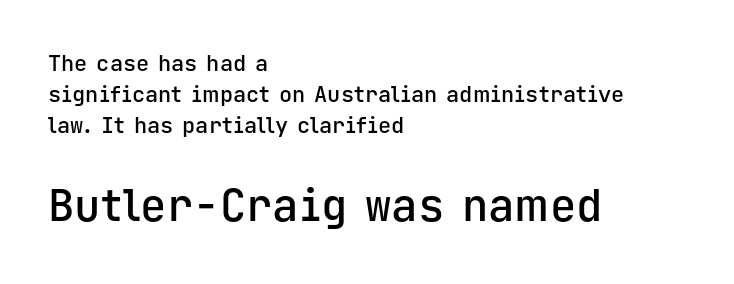
These two chunks differ in scale, with the bottom chunk taking the larger measure. The specimen reads as upright at a glance. You can tell from the bare stems that sans-serif type was used. The gaps between neighbouring characters are ordinary and unremarkable.
